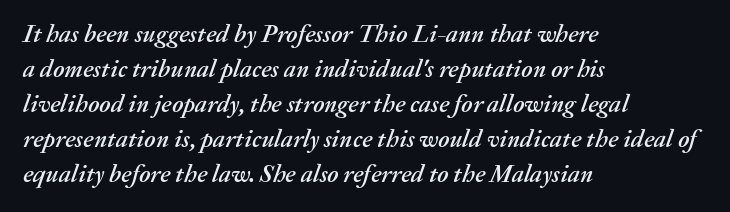
Q: Is the text italic (slanted)? A: Yes, it leans right by about 20 degrees.
Q: Is the text underlined? A: No.
Q: How is the paragraph aligned? A: Left-aligned.
Q: Is the spacing between letters normal or unusually wide? A: Normal.
Q: Is the spacing between lines tight, normal or loose? A: Normal.
